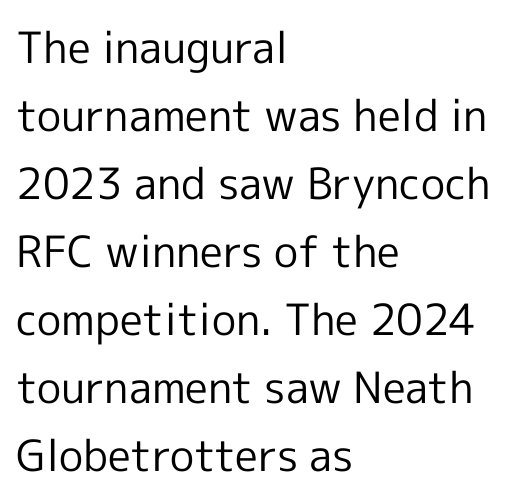
The image shows 43 px regular-weight sans-serif type, upright; set left-aligned, normal line spacing (1.58x), normal letter spacing, not underlined; a medium x-height.
